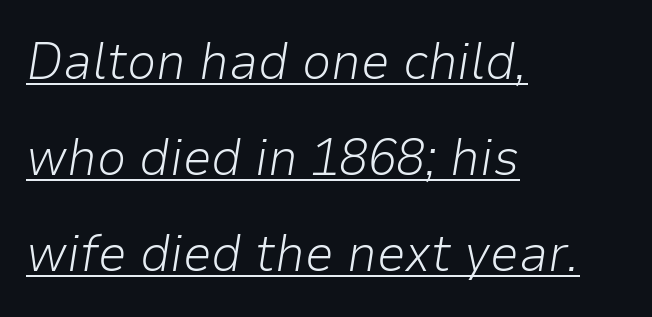
Q: Is the text bold? A: No.
Q: Is the text italic (slanted)? A: Yes, it leans right by about 9 degrees.
Q: Is the text underlined? A: Yes.
Q: How is the paragraph aligned? A: Left-aligned.
Q: Is the spacing between letters normal or unusually wide? A: Normal.
Q: Width (condensed, normal, or wide)? A: Normal.
Q: Stroke contrast? A: Low.
Q: x-height? A: Medium.
Q: Monospaced? A: No.
